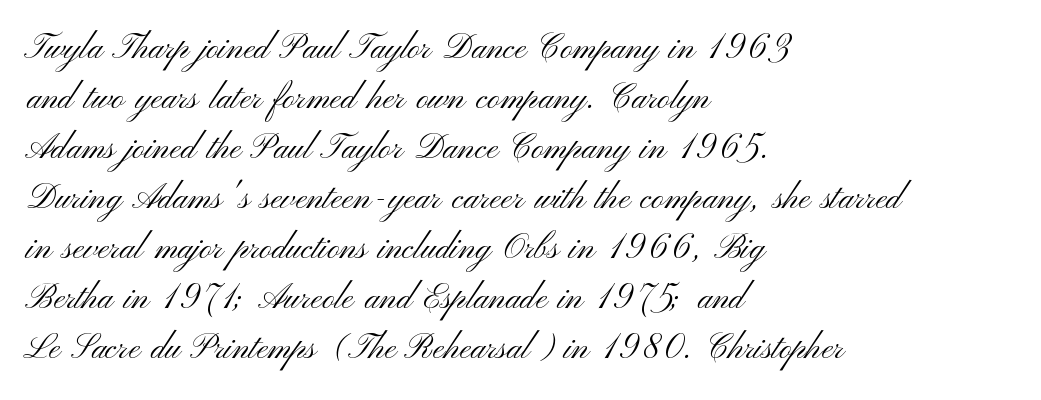
Q: Is the text bold? A: No.
Q: Is the text italic (slanted)? A: Yes.
Q: Is the typeface a serif or a sans-serif typeface? A: Sans-serif.
Q: Is the text underlined? A: No.
Q: How is the paragraph aligned? A: Left-aligned.
Q: Is the spacing between letters normal or unusually wide? A: Normal.
Q: Is the spacing between lines tight, normal or loose? A: Normal.
Q: Width (condensed, normal, or wide)? A: Wide.
Q: Stroke contrast? A: Medium.
Q: x-height? A: Small.
Q: Monospaced? A: No.
